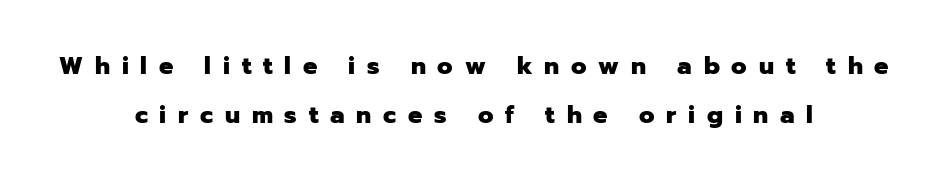
Q: Is the text bold? A: Yes.
Q: Is the text italic (slanted)? A: No, it is upright.
Q: Is the text underlined? A: No.
Q: How is the paragraph aligned? A: Centered.
Q: Is the spacing between letters normal or unusually wide? A: Unusually wide.
Q: Is the spacing between lines tight, normal or loose? A: Loose.
